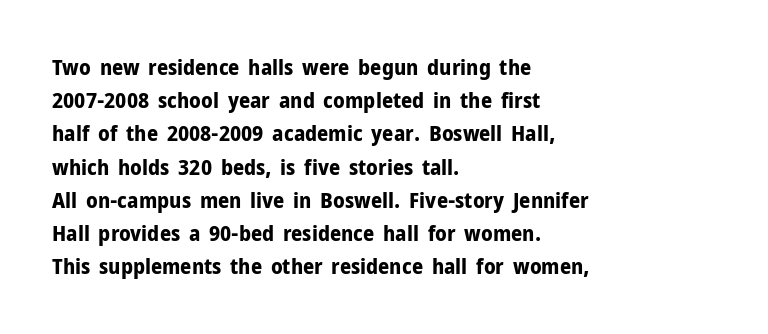
The image shows 22 px bold type, upright; set left-aligned, normal line spacing (1.51x), normal letter spacing, not underlined.
